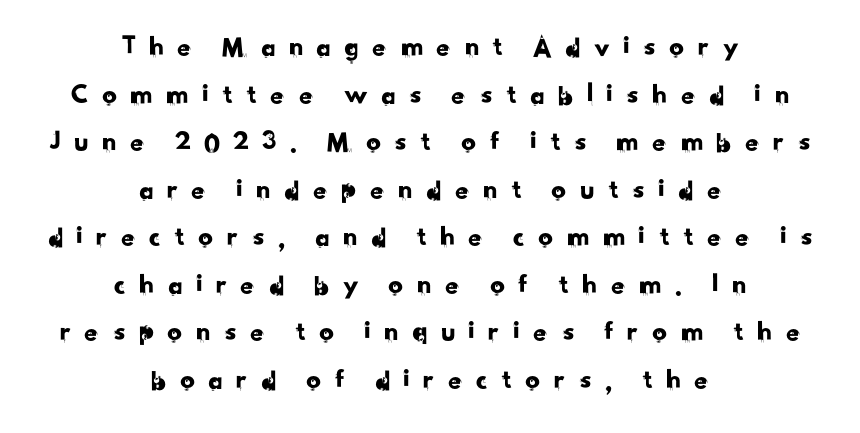
Q: Is the typeface a serif or a sans-serif typeface? A: Sans-serif.
Q: Is the text underlined? A: No.
Q: How is the paragraph aligned? A: Centered.
Q: Is the spacing between letters normal or unusually wide? A: Unusually wide.
Q: Is the spacing between lines tight, normal or loose? A: Normal.
Q: Width (condensed, normal, or wide)? A: Normal.
Q: Stroke contrast? A: Low.
Q: x-height? A: Small.
Q: Monospaced? A: No.
